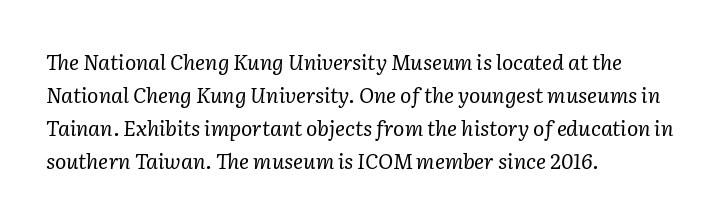
The passage shown is not underscored anywhere. This rendering uses left alignment, leaving the right contour irregular. Summary of vertical rhythm: regular, with standard interline spacing. Look at the tracking — it's just the regular setting, nothing added.
